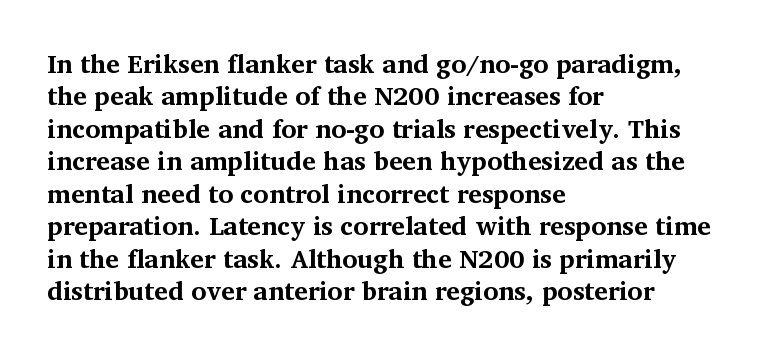
The image shows 26 px bold type, upright; set left-aligned, normal line spacing (1.25x), normal letter spacing, not underlined.
